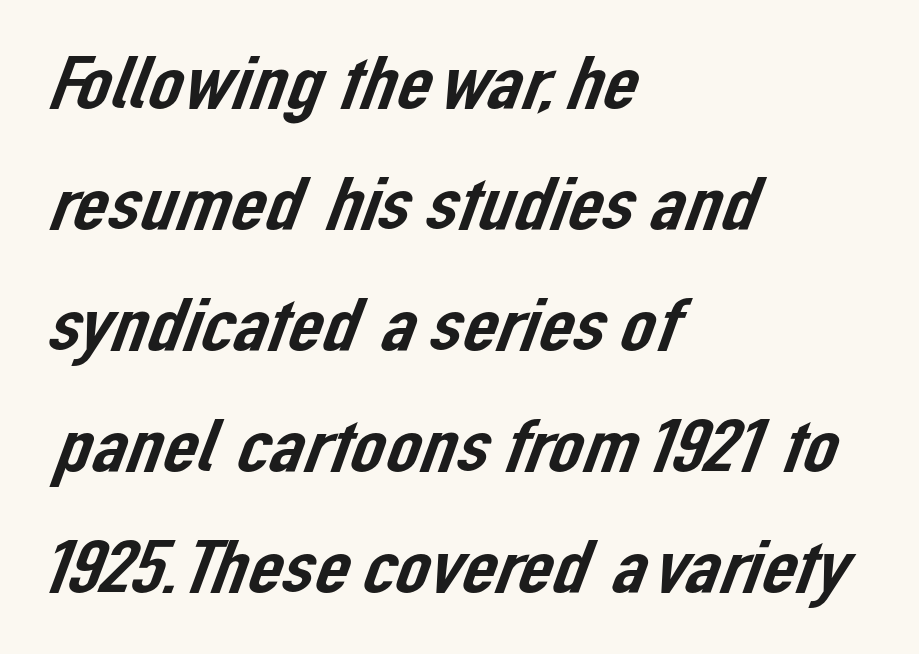
The image shows 77 px sans-serif type; set left-aligned, normal line spacing (1.57x), normal letter spacing, not underlined; low stroke contrast and a medium x-height.
